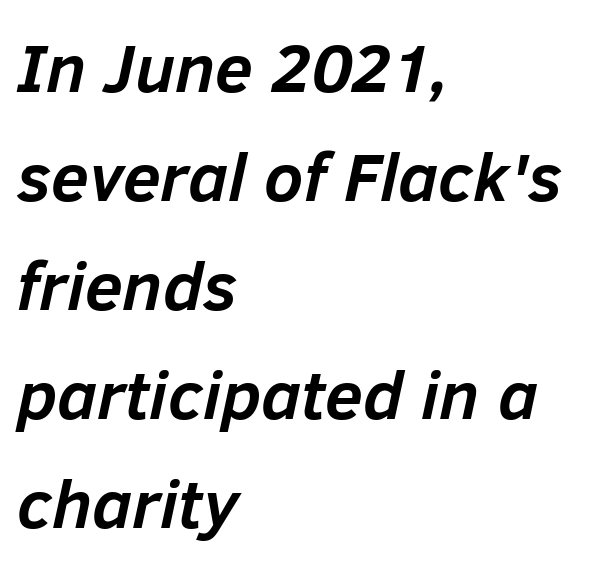
Q: Is the text bold? A: Yes.
Q: Is the text italic (slanted)? A: Yes, it leans right by about 12 degrees.
Q: Is the text underlined? A: No.
Q: How is the paragraph aligned? A: Left-aligned.
Q: Is the spacing between letters normal or unusually wide? A: Normal.
Q: Is the spacing between lines tight, normal or loose? A: Normal.
Q: Width (condensed, normal, or wide)? A: Normal.
Q: Stroke contrast? A: Low.
Q: x-height? A: Medium.
Q: Monospaced? A: No.
